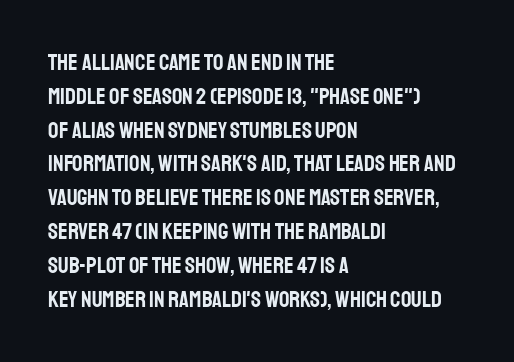
The image shows 23 px text type, upright; set left-aligned, normal line spacing (1.47x), normal letter spacing, not underlined.
